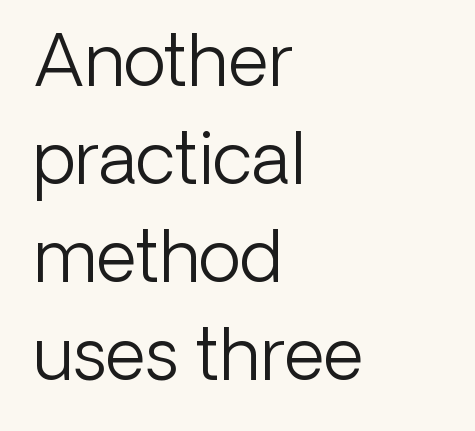
Q: Is the text bold? A: No.
Q: Is the text italic (slanted)? A: No, it is upright.
Q: Is the typeface a serif or a sans-serif typeface? A: Sans-serif.
Q: Is the text underlined? A: No.
Q: How is the paragraph aligned? A: Left-aligned.
Q: Is the spacing between letters normal or unusually wide? A: Normal.
Q: Is the spacing between lines tight, normal or loose? A: Normal.
Q: Width (condensed, normal, or wide)? A: Normal.
Q: Stroke contrast? A: Low.
Q: x-height? A: Medium.
Q: Monospaced? A: No.
